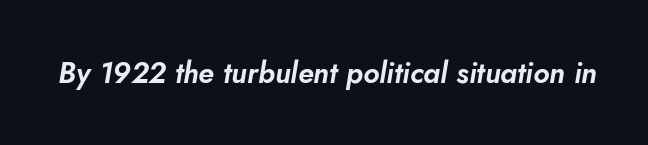
The letterforms sit shoulder to shoulder at normal distance. Rendered with sloped, italic letterforms. No word sits above an underline. Character widths vary here, with narrow letters taking less room than wide ones.
